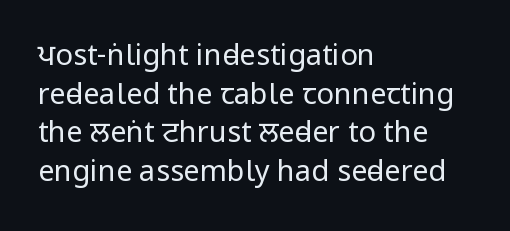
{"serif": "no", "italic": "no", "bold": "no", "weight": "regular", "width": "condensed", "stroke_contrast": "low", "x_height": "large", "monospaced": "no", "underline": "no", "align": "left", "line_spacing": "normal", "line_spacing_ratio": 1.33, "letter_spacing": "normal", "letter_spacing_em": 0.0, "glyph_px": 29}
